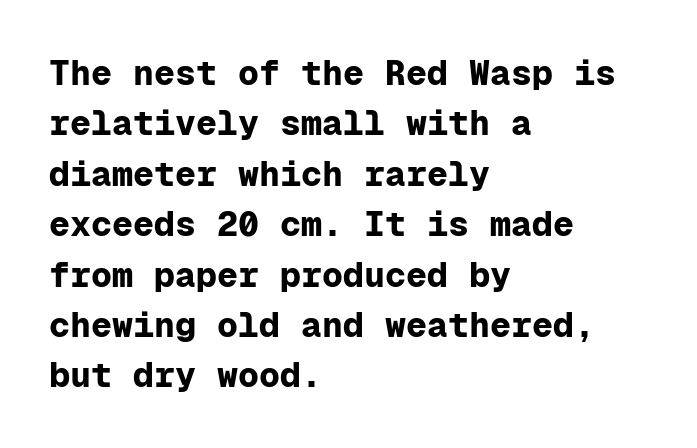
Letters rest on an invisible, unmarked baseline. Every character sits straight up, as roman type does. These lines are rendered in a fixed-pitch font. Caption: standard tracking, unaltered.
